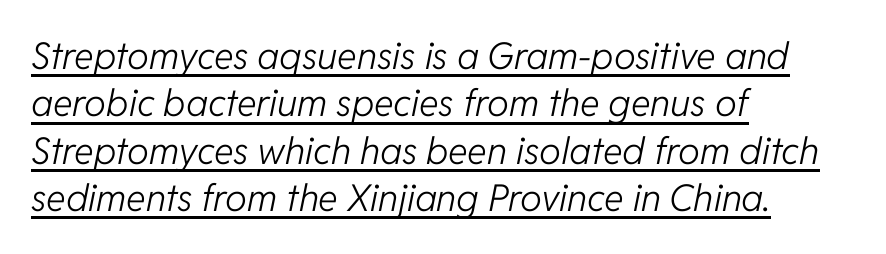
The image shows 37 px light type, italic (leaning right); set left-aligned, normal line spacing (1.28x), normal letter spacing, underlined; low stroke contrast and a medium x-height.
